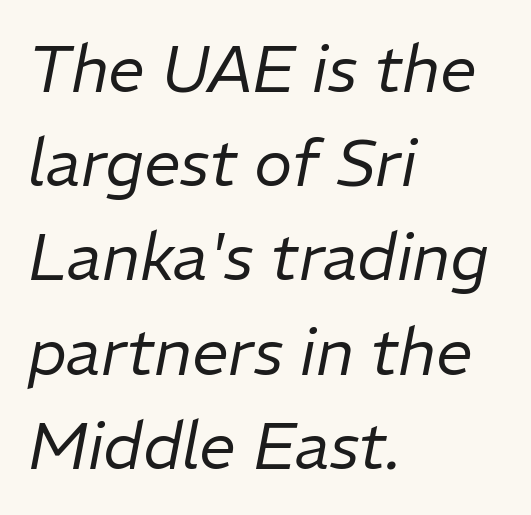
The baseline area is clear. Is there much room between lines? A standard amount, neither cramped nor airy. The rendering uses natural spacing where letterforms have individual widths. Default kerning and tracking; the words read as compact shapes. The characters are drawn with everyday or finer stroke widths.
